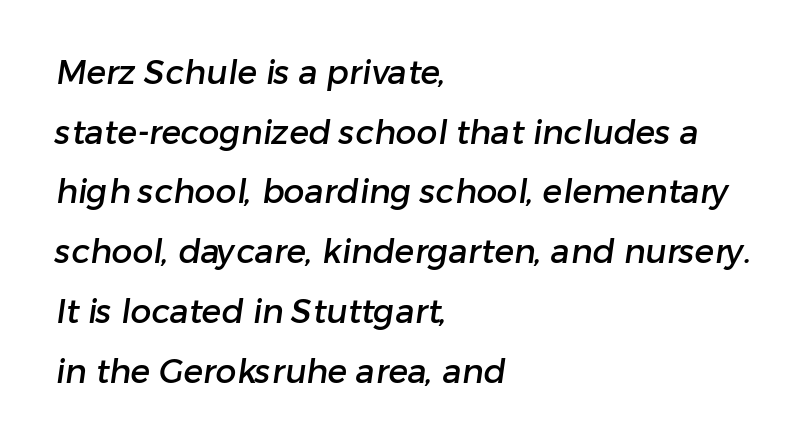
Classification — sans serif. These lines are rendered in a variable-pitch font. Inter-character spacing is left at the font's built-in metrics. The passage shown is not underscored anywhere. Is the block centered? No — it sits flush against the left margin.
